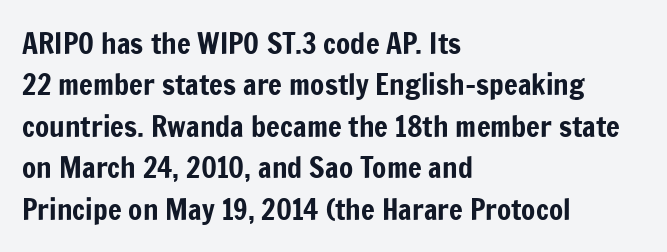
The image shows 29 px condensed sans-serif type, upright; set left-aligned, normal line spacing (1.43x), normal letter spacing, not underlined; low stroke contrast and a medium x-height.
